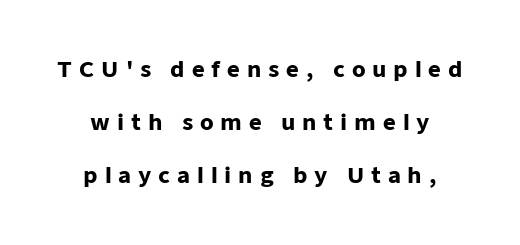
Q: Is the text bold? A: Yes.
Q: Is the text italic (slanted)? A: No, it is upright.
Q: Is the text underlined? A: No.
Q: Is the spacing between letters normal or unusually wide? A: Unusually wide.
Q: Is the spacing between lines tight, normal or loose? A: Loose.
